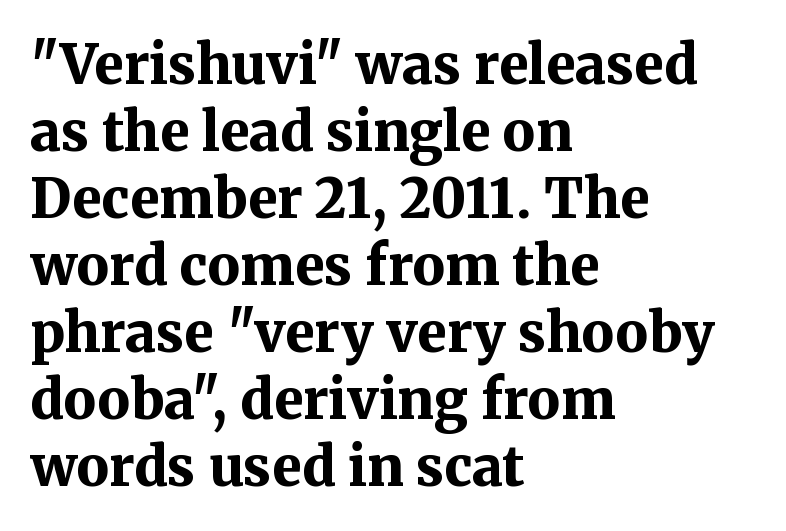
Q: Is the text bold? A: Yes.
Q: Is the text italic (slanted)? A: No, it is upright.
Q: Is the typeface a serif or a sans-serif typeface? A: Serif.
Q: Is the text underlined? A: No.
Q: How is the paragraph aligned? A: Left-aligned.
Q: Is the spacing between letters normal or unusually wide? A: Normal.
Q: Width (condensed, normal, or wide)? A: Normal.
Q: Stroke contrast? A: Medium.
Q: x-height? A: Medium.
Q: Monospaced? A: No.
